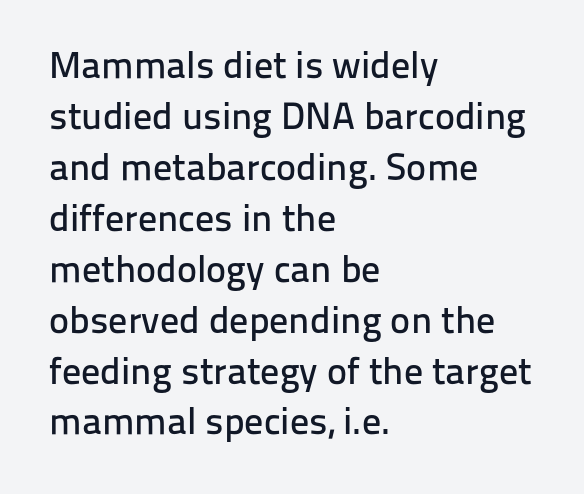
What's the leading like? Ordinary, nothing unusual. Varying glyph widths throughout — classic text-font behaviour. Short note: letters normally spaced. Compared with a centered layout, this one pins lines to the left instead. The specimen reads as upright at a glance. Any mark beneath the type? The region is blank.
